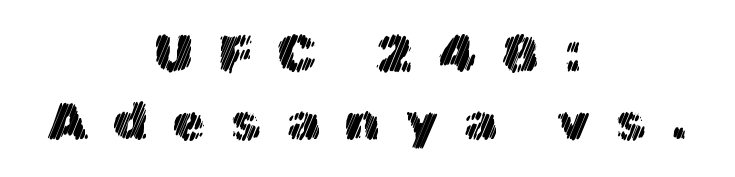
The image shows 53 px text type, upright; set centered, normal line spacing (1.29x), unusually wide letter spacing (+0.47 em), not underlined; a medium x-height.
